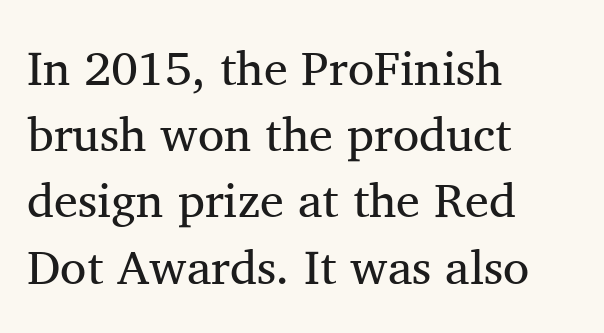
These lines are rendered in a variable-pitch font. Ascenders rise straight up at ninety degrees. Caption: standard tracking, unaltered. Vertical spacing — default. The compositor pushed each line to the left boundary. Note: serifs present on the glyphs.
